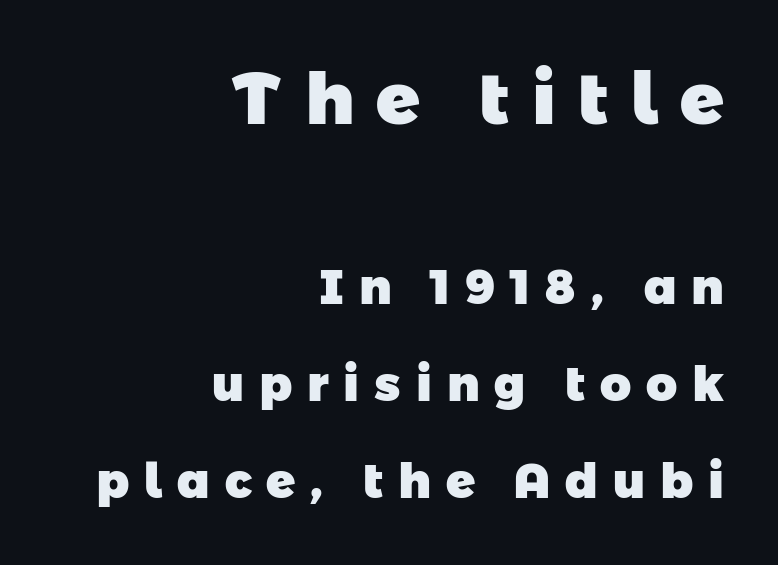
The image shows 72 px heavy sans-serif type; set right-aligned, loose line spacing (2.02x), unusually wide letter spacing (+0.31 em), not underlined; the first (top) block is 1.5x larger; low stroke contrast and a medium x-height.
